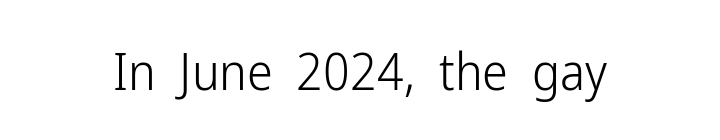
The image shows 52 px light, condensed sans-serif type, upright; set normal letter spacing, not underlined; low stroke contrast and a medium x-height.
